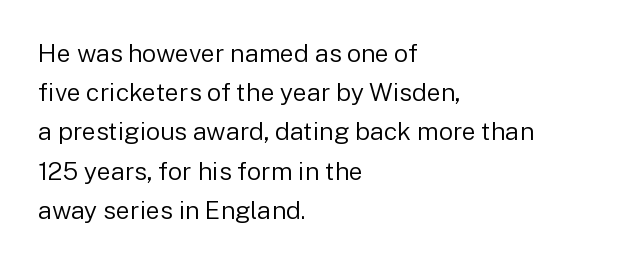
Is this a heavy cut? Hardly; it is regular or lighter. In CSS terms this would be text-align: left. Words appear dense and cohesive because spacing is normal. The gap between lines stays unmarked. Reading down the column, the eye jumps a familiar distance to each next line. This is roman type, the default non-slanted kind.
